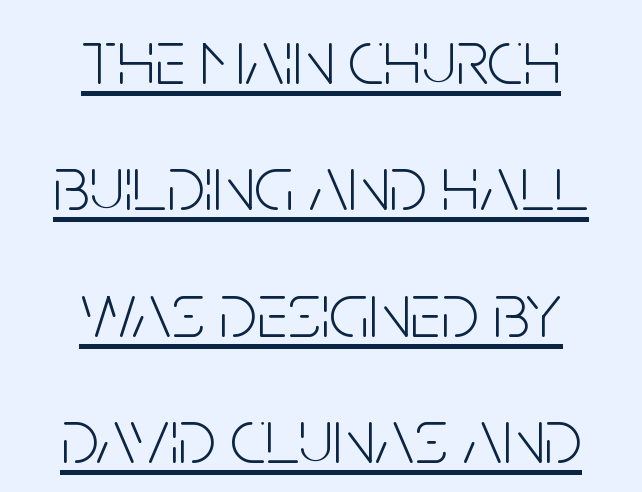
{"serif": "no", "italic": "no", "bold": "no", "weight": "light", "width": "condensed", "stroke_contrast": "low", "x_height": "large", "monospaced": "no", "underline": "yes", "align": "center", "line_spacing": "normal", "line_spacing_ratio": 1.6, "letter_spacing": "normal", "letter_spacing_em": 0.0, "glyph_px": 79}
